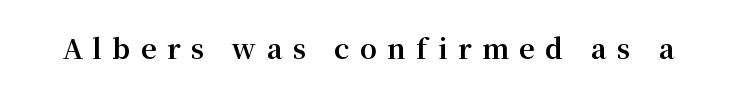
Q: Is the text bold? A: Yes.
Q: Is the text italic (slanted)? A: No, it is upright.
Q: Is the text underlined? A: No.
Q: Is the spacing between letters normal or unusually wide? A: Unusually wide.
